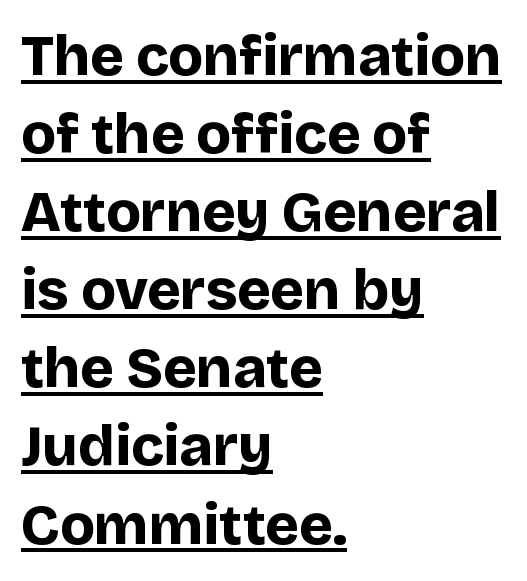
Q: Is the text bold? A: Yes.
Q: Is the text italic (slanted)? A: No, it is upright.
Q: Is the typeface a serif or a sans-serif typeface? A: Sans-serif.
Q: Is the text underlined? A: Yes.
Q: How is the paragraph aligned? A: Left-aligned.
Q: Is the spacing between letters normal or unusually wide? A: Normal.
Q: Is the spacing between lines tight, normal or loose? A: Normal.
Q: Width (condensed, normal, or wide)? A: Normal.
Q: Stroke contrast? A: Low.
Q: x-height? A: Large.
Q: Monospaced? A: No.
